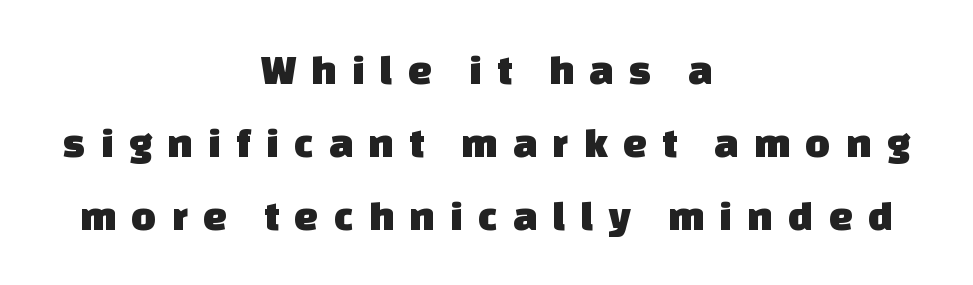
Q: Is the typeface a serif or a sans-serif typeface? A: Sans-serif.
Q: Is the text underlined? A: No.
Q: How is the paragraph aligned? A: Centered.
Q: Is the spacing between letters normal or unusually wide? A: Unusually wide.
Q: Is the spacing between lines tight, normal or loose? A: Normal.
Q: Width (condensed, normal, or wide)? A: Normal.
Q: Stroke contrast? A: Low.
Q: x-height? A: Large.
Q: Monospaced? A: No.
